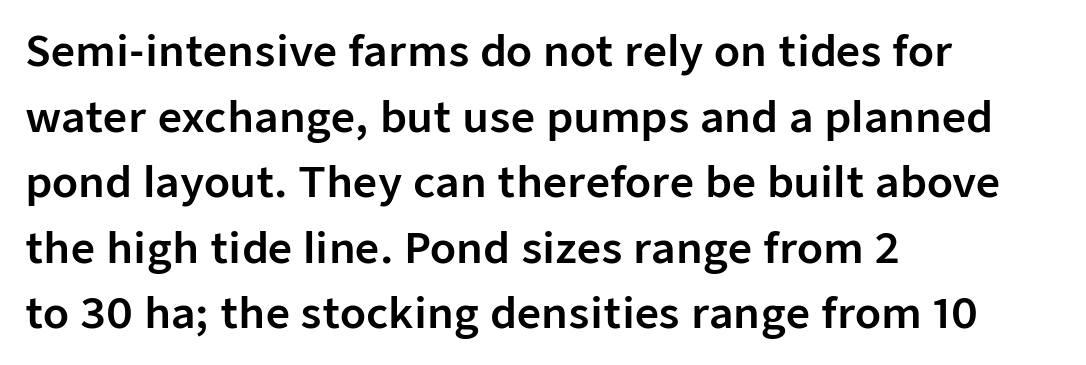
{"serif": "no", "italic": "no", "width": "normal", "stroke_contrast": "low", "x_height": "medium", "monospaced": "no", "underline": "no", "align": "left", "line_spacing": "normal", "line_spacing_ratio": 1.56, "letter_spacing": "normal", "letter_spacing_em": 0.0, "glyph_px": 42}
